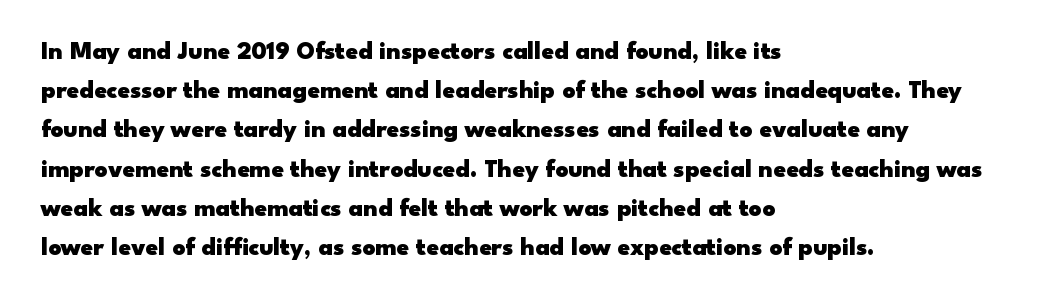
The image shows 25 px bold type, upright; set left-aligned, normal line spacing (1.57x), normal letter spacing, not underlined.
